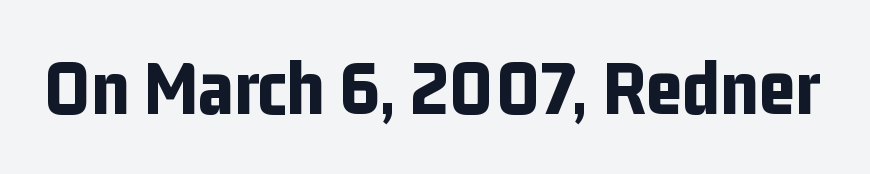
{"serif": "no", "italic": "no", "bold": "yes", "weight": "bold", "width": "condensed", "stroke_contrast": "low", "x_height": "medium", "monospaced": "no", "underline": "no", "letter_spacing": "normal", "letter_spacing_em": 0.0, "glyph_px": 79}
